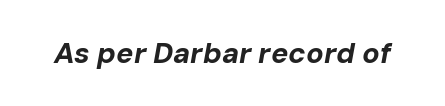
Q: Is the text bold? A: Yes.
Q: Is the text italic (slanted)? A: Yes, it leans right by about 10 degrees.
Q: Is the text underlined? A: No.
Q: Is the spacing between letters normal or unusually wide? A: Normal.
Q: Width (condensed, normal, or wide)? A: Normal.
Q: Stroke contrast? A: Low.
Q: x-height? A: Medium.
Q: Monospaced? A: No.
